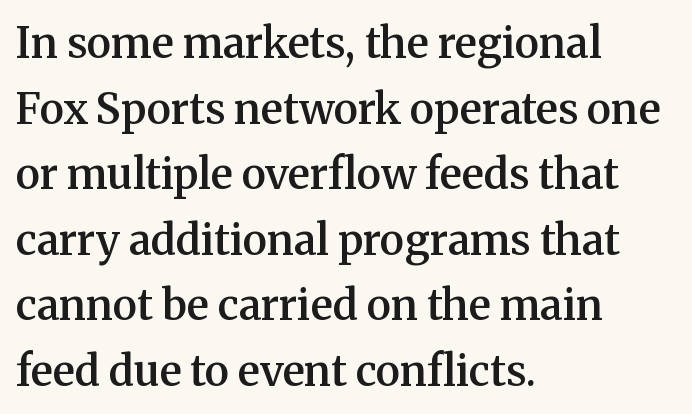
Serif or sans? Serif — the stroke terminals have little feet. This is the regular roman posture of the typeface. The compositor pushed each line to the left boundary. This is moderately heavy type, rendered in semibold. Unmarked baselines from the first word to the last. This sample uses plain, unmodified letter spacing.
